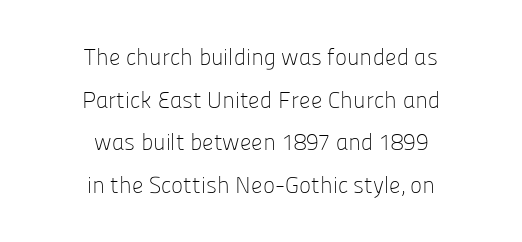
Heaviness? Minimal to ordinary, like unemphasized prose. Typeset on center — no edge is straight. Every character sits straight up, as roman type does. Glance below the letters and you will spot only blank space.
